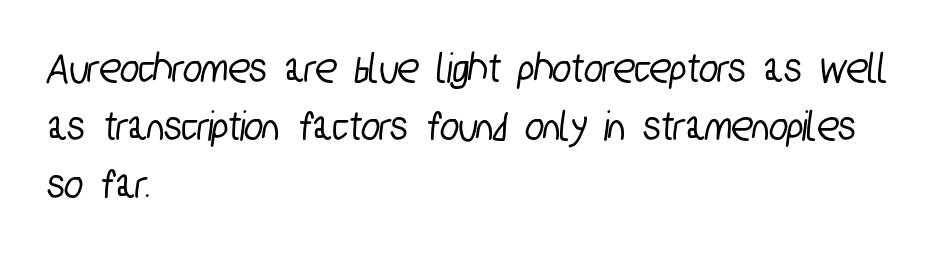
Nothing sits at the stroke ends, so this counts as sans-serif. Visually the block forms a straight wall on the left and a jagged coastline on the right. Anything drawn beneath the words? Only blank space. Proportional: the letters do not fall into vertical columns. Vertically, the passage feels balanced, rows spaced as you'd expect.
